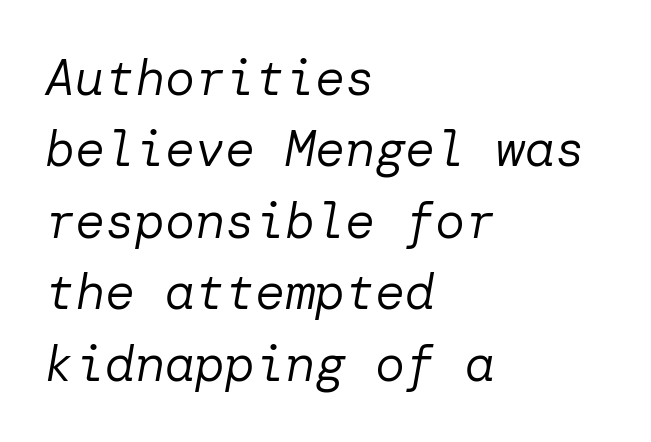
Horizontally, the lines are justified to the leading edge only. Nothing heavy about these letters — not bold at all. The rendering uses a moderate line-height, typical for paragraphs. When letters slant like this, we call the style italic.
